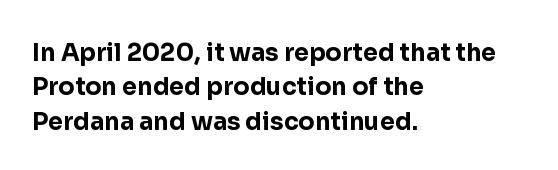
The passage shown is emphatically bold. The space directly below the letters is spotless. Italic? Not at all — the glyphs are vertical. The block of text has a typical density, with ordinary space between rows.
